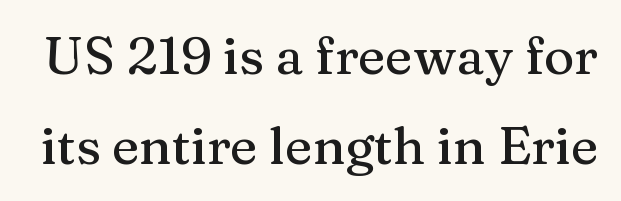
Serif or sans? Serif — the stroke terminals have little feet. Think of a printed novel: that variable character pitch is what you see here. These lines keep a tight, regular rhythm from letter to letter. Italic: no, the glyphs are upright roman. Only glyphs here, with clear space below each row.
